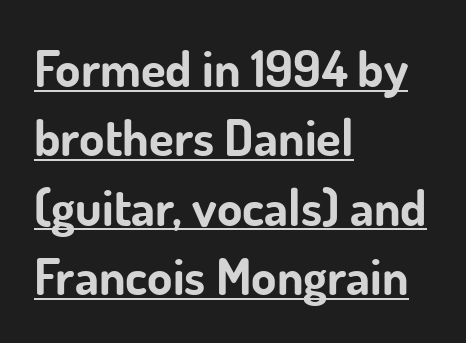
Q: Is the text bold? A: Yes.
Q: Is the text italic (slanted)? A: No, it is upright.
Q: Is the typeface a serif or a sans-serif typeface? A: Sans-serif.
Q: Is the text underlined? A: Yes.
Q: How is the paragraph aligned? A: Left-aligned.
Q: Is the spacing between letters normal or unusually wide? A: Normal.
Q: Is the spacing between lines tight, normal or loose? A: Normal.
Q: Width (condensed, normal, or wide)? A: Normal.
Q: Stroke contrast? A: Low.
Q: x-height? A: Small.
Q: Monospaced? A: No.
